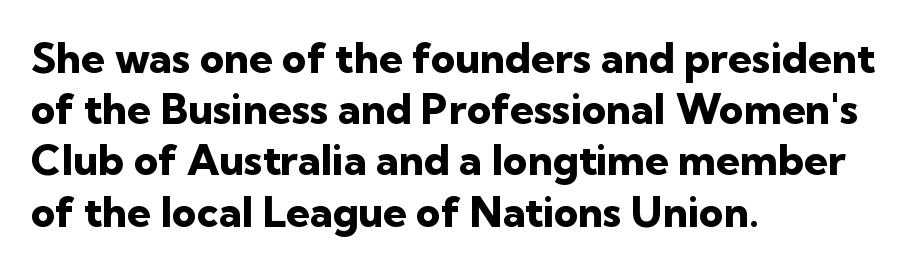
The letters stand upright; this is a roman face. Caption: bold face, heavy strokes. These lines are rendered in a variable-pitch font. The passage shown is not underscored anywhere. To sum up the face: it is a sans, with no serifs.
